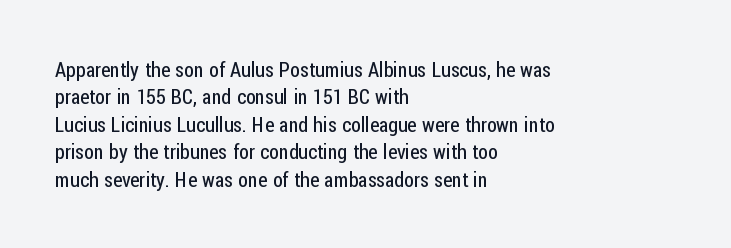
The image shows 20 px text type, upright; set left-aligned, normal line spacing (1.37x), normal letter spacing, not underlined.
